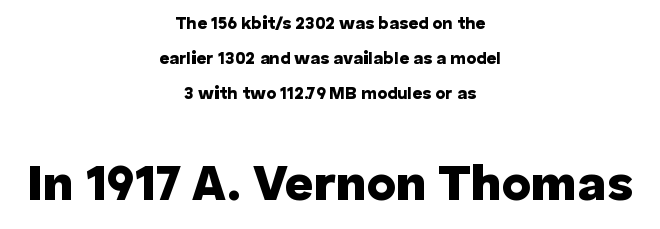
The paragraph shown floats in the horizontal middle. Every character sits straight up, as roman type does. The horizontal fit of the characters is conventional and even. The typesetting leans heavy: a genuine bold. The text was rendered using a sans face with plain stroke endings. In this sample the second text group is rendered at the bigger scale.
